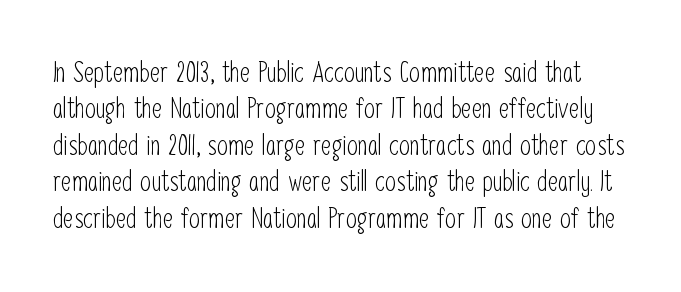
{"serif": "no", "italic": "no", "bold": "no", "weight": "light", "width": "condensed", "stroke_contrast": "low", "x_height": "medium", "monospaced": "no", "underline": "no", "line_spacing": "normal", "line_spacing_ratio": 1.3, "letter_spacing": "normal", "letter_spacing_em": 0.0, "glyph_px": 28}
